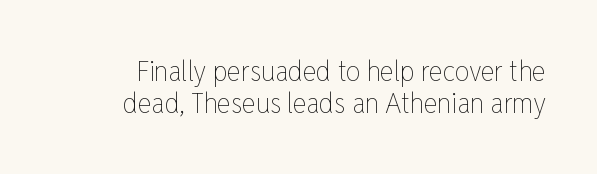
Q: Is the text bold? A: No.
Q: Is the text italic (slanted)? A: No, it is upright.
Q: Is the text underlined? A: No.
Q: Is the spacing between letters normal or unusually wide? A: Normal.
Q: Is the spacing between lines tight, normal or loose? A: Tight.
Q: Width (condensed, normal, or wide)? A: Condensed.
Q: Stroke contrast? A: Low.
Q: x-height? A: Medium.
Q: Monospaced? A: No.
